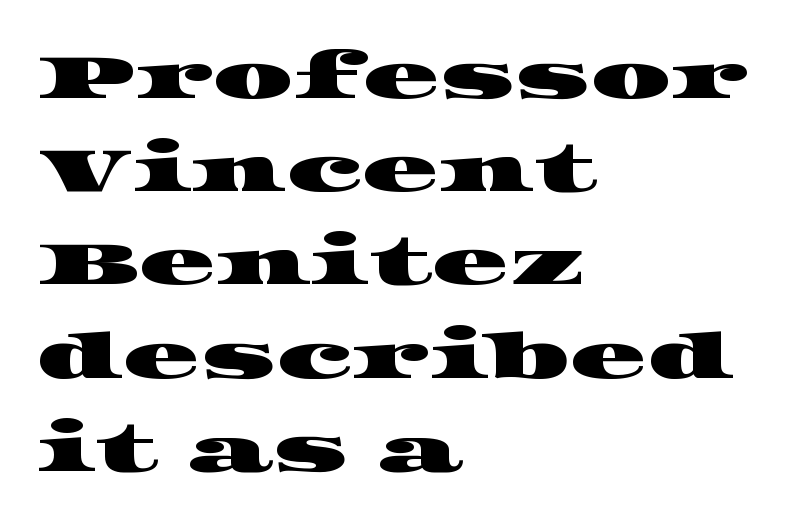
This sample has the flowing, uneven cadence of proportional lettering. If you drew a ruler down the left edge, every line would touch it. The passage shown has conventional tracking throughout. The rendering uses a moderate line-height, typical for paragraphs. The space beneath each line is pristine and unruled. Letterform terminals end in serifs throughout the passage.
